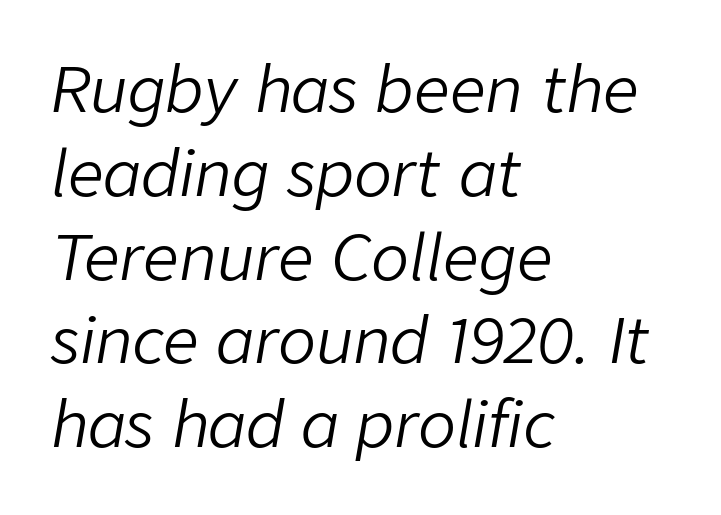
{"italic": "yes", "lean": "right", "slant_degrees": 9, "bold": "no", "weight": "light", "width": "normal", "stroke_contrast": "low", "x_height": "medium", "monospaced": "no", "underline": "no", "align": "left", "line_spacing": "normal", "line_spacing_ratio": 1.33, "letter_spacing": "normal", "letter_spacing_em": 0.0, "glyph_px": 63}
